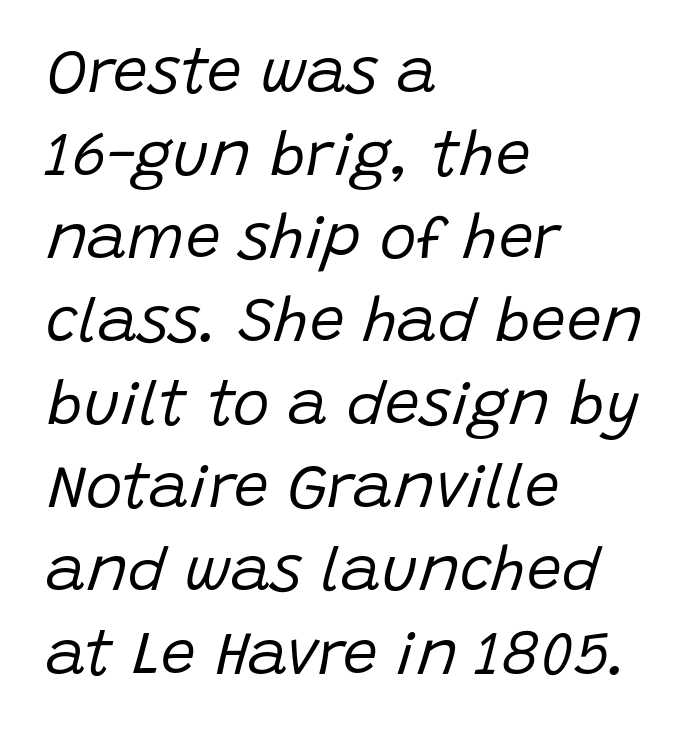
The image shows 62 px regular-weight type, italic (leaning right); set left-aligned, normal line spacing (1.34x), normal letter spacing, not underlined; low stroke contrast and a large x-height.
